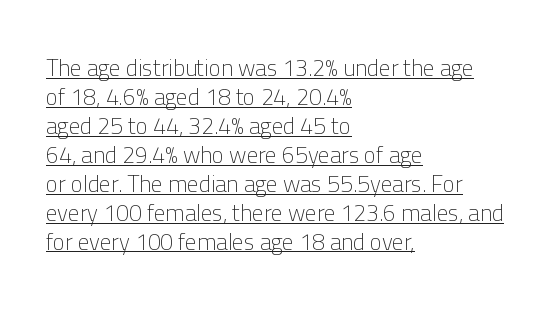
A roman cut, with each character standing at attention. The gaps between neighbouring characters are ordinary and unremarkable. These lines sit exactly where default settings would place them. Is the block centered? No — it sits flush against the left margin. Is the stroke heavy? The answer is a plain regular-or-lighter. A rule runs beneath these lines of type.
